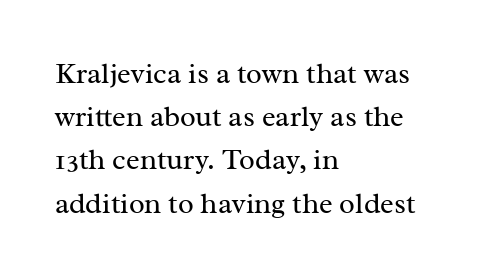
{"serif": "yes", "italic": "no", "bold": "no", "weight": "regular", "width": "normal", "stroke_contrast": "medium", "x_height": "medium", "monospaced": "no", "underline": "no", "align": "left", "line_spacing": "normal", "line_spacing_ratio": 1.49, "letter_spacing": "normal", "letter_spacing_em": 0.0, "glyph_px": 29}
